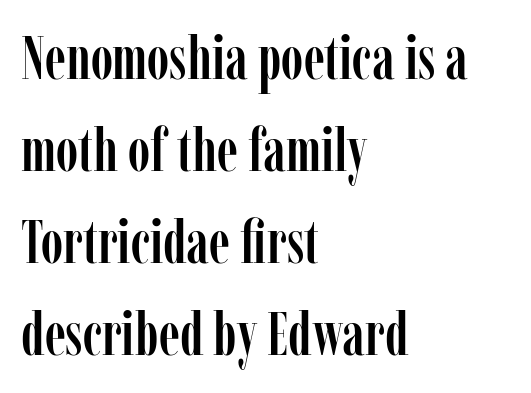
{"serif": "yes", "italic": "no", "width": "condensed", "stroke_contrast": "low", "x_height": "medium", "monospaced": "no", "underline": "no", "align": "left", "line_spacing": "normal", "line_spacing_ratio": 1.51, "letter_spacing": "normal", "letter_spacing_em": 0.0, "glyph_px": 61}
